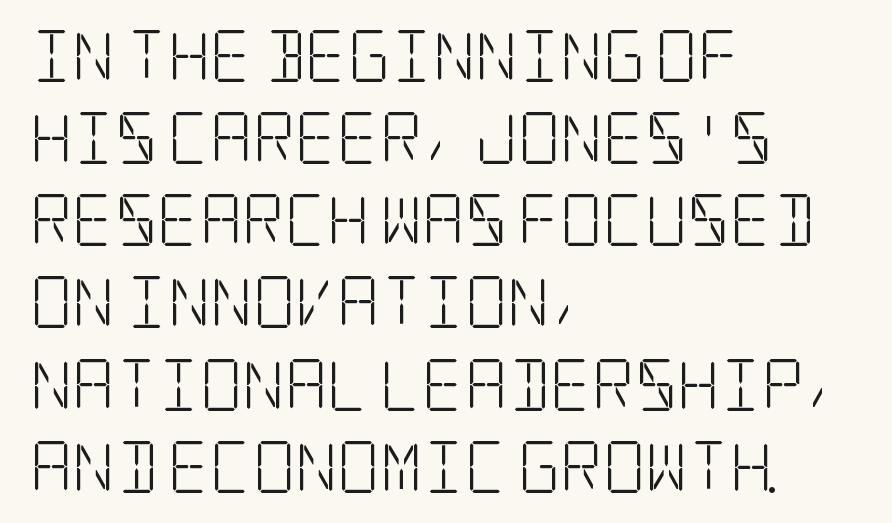
Q: Is the text bold? A: No.
Q: Is the text italic (slanted)? A: No, it is upright.
Q: Is the typeface a serif or a sans-serif typeface? A: Serif.
Q: Is the text underlined? A: No.
Q: How is the paragraph aligned? A: Left-aligned.
Q: Is the spacing between letters normal or unusually wide? A: Normal.
Q: Is the spacing between lines tight, normal or loose? A: Normal.
Q: Width (condensed, normal, or wide)? A: Condensed.
Q: Stroke contrast? A: Low.
Q: x-height? A: Large.
